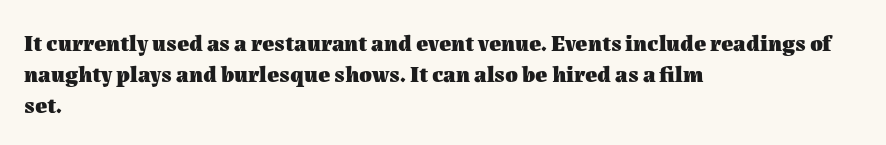
{"italic": "no", "bold": "yes", "underline": "no", "align": "left", "line_spacing": "normal", "line_spacing_ratio": 1.35, "letter_spacing": "normal", "letter_spacing_em": 0.0, "glyph_px": 23}
